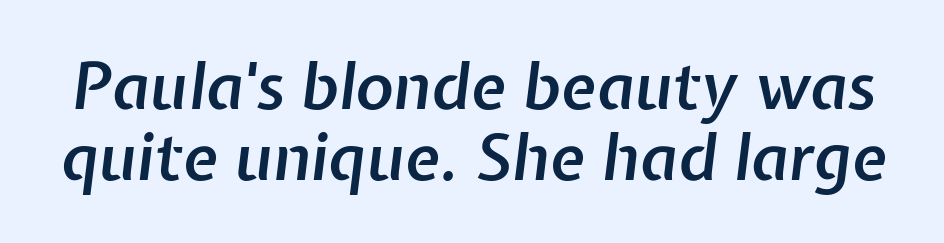
Q: Is the text bold? A: Semi-bold.
Q: Is the text italic (slanted)? A: Yes, it leans right by about 7 degrees.
Q: Is the text underlined? A: No.
Q: Is the spacing between letters normal or unusually wide? A: Normal.
Q: Is the spacing between lines tight, normal or loose? A: Tight.
Q: Width (condensed, normal, or wide)? A: Normal.
Q: Stroke contrast? A: Low.
Q: x-height? A: Medium.
Q: Monospaced? A: No.
